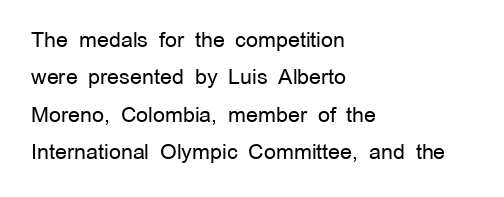
This rendering features lettering with no underline. Counters stay open thanks to moderate or lighter strokes. Nobody touched the tracking dial on this one. A typesetter would mark this as roman, not italic. Typeset ragged right — the left edge is the straight one.
